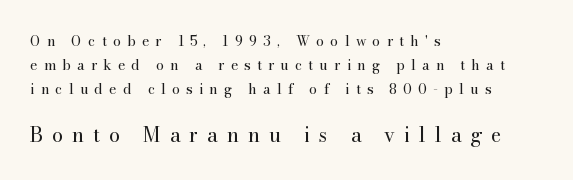
Summary of weight: not heavy and not bold. This sample uses an upright cut, with every glyph sitting square on the baseline. What stands out about the letter spacing? Its width — letters are far apart. Where is the straight margin? On the left. Size hierarchy here favors the trailing block over the leading one. Letters rest on an invisible, unmarked baseline.
